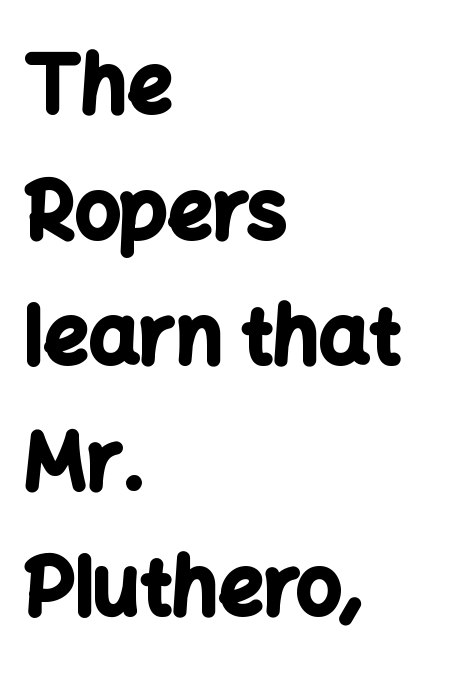
A bare baseline throughout the passage. Nothing sits at the stroke ends, so this counts as sans-serif. The face used here is proportionally spaced, like ordinary book or web type. How are the letters spaced? Ordinarily, with no added tracking.
